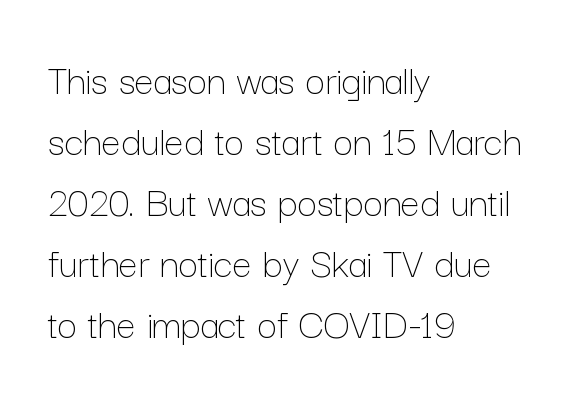
Q: Is the text bold? A: No.
Q: Is the text italic (slanted)? A: No, it is upright.
Q: Is the text underlined? A: No.
Q: How is the paragraph aligned? A: Left-aligned.
Q: Is the spacing between letters normal or unusually wide? A: Normal.
Q: Is the spacing between lines tight, normal or loose? A: Normal.
Q: Width (condensed, normal, or wide)? A: Normal.
Q: Stroke contrast? A: Low.
Q: x-height? A: Medium.
Q: Monospaced? A: No.
